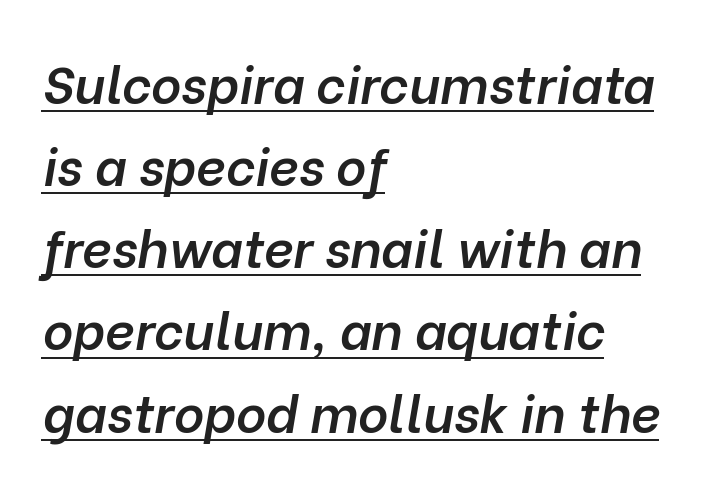
The image shows 52 px semibold type, italic (leaning right); set left-aligned, normal line spacing (1.58x), normal letter spacing, underlined; low stroke contrast and a medium x-height.
